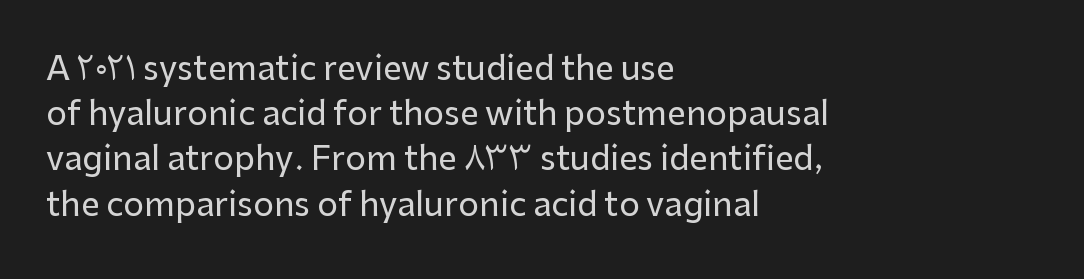
{"serif": "no", "italic": "no", "width": "normal", "stroke_contrast": "low", "x_height": "medium", "monospaced": "no", "underline": "no", "align": "left", "line_spacing": "normal", "line_spacing_ratio": 1.37, "letter_spacing": "normal", "letter_spacing_em": 0.0, "glyph_px": 33}
